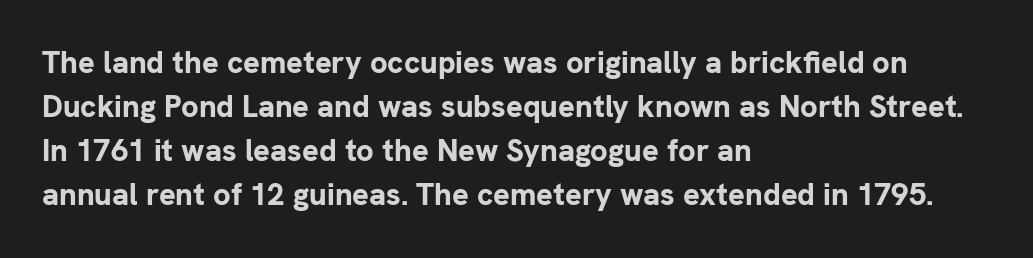
Q: Is the text bold? A: Yes.
Q: Is the text italic (slanted)? A: No, it is upright.
Q: Is the typeface a serif or a sans-serif typeface? A: Sans-serif.
Q: Is the text underlined? A: No.
Q: How is the paragraph aligned? A: Left-aligned.
Q: Is the spacing between letters normal or unusually wide? A: Normal.
Q: Is the spacing between lines tight, normal or loose? A: Normal.
Q: Width (condensed, normal, or wide)? A: Normal.
Q: Stroke contrast? A: Low.
Q: x-height? A: Medium.
Q: Monospaced? A: No.
